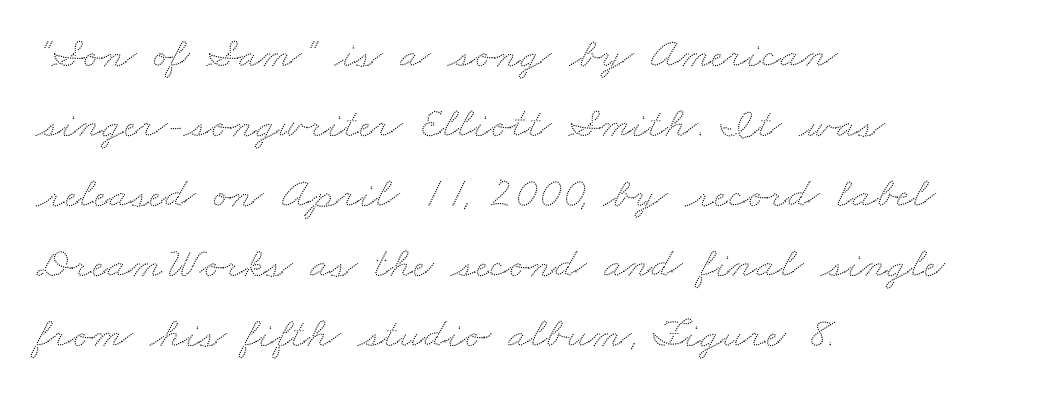
The image shows 44 px wide type; set left-aligned, normal line spacing (1.59x), normal letter spacing, not underlined; low stroke contrast and a small x-height.
